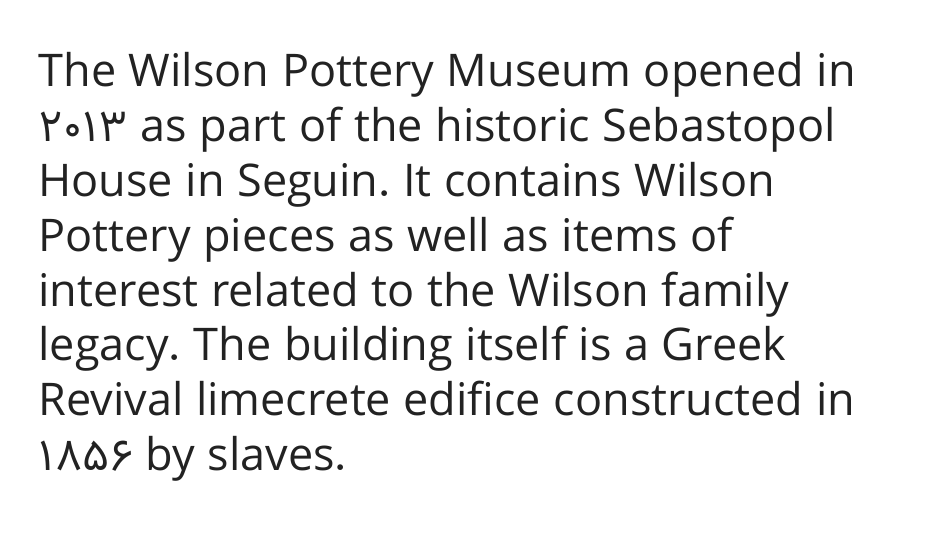
The image shows 45 px regular-weight sans-serif type, upright; set left-aligned, line spacing 1.22x, normal letter spacing, not underlined; low stroke contrast and a medium x-height.
